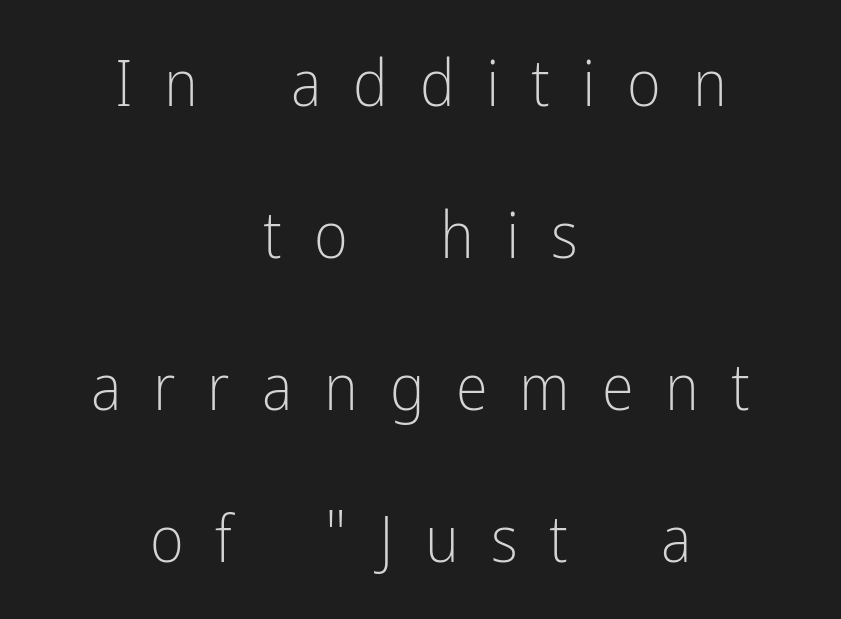
The lines are spread far apart with generous leading. The whitespace from short lines is split evenly between both sides. Nothing heavy about these letters — not bold at all. Regarding serifs, this sample does without them. Nobody drew a line under any word here.
